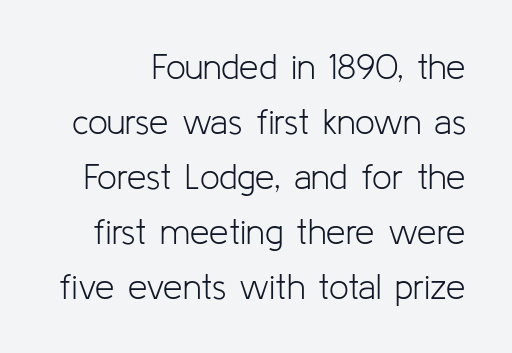
The image shows 35 px light sans-serif type, upright; set normal line spacing (1.57x), normal letter spacing, not underlined; low stroke contrast and a medium x-height.
